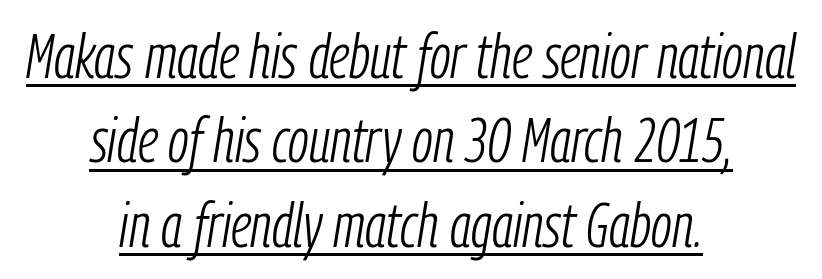
Q: Is the text bold? A: No.
Q: Is the text italic (slanted)? A: Yes, it leans right by about 9 degrees.
Q: Is the text underlined? A: Yes.
Q: How is the paragraph aligned? A: Centered.
Q: Is the spacing between letters normal or unusually wide? A: Normal.
Q: Is the spacing between lines tight, normal or loose? A: Normal.
Q: Width (condensed, normal, or wide)? A: Condensed.
Q: Stroke contrast? A: Low.
Q: x-height? A: Medium.
Q: Monospaced? A: No.
